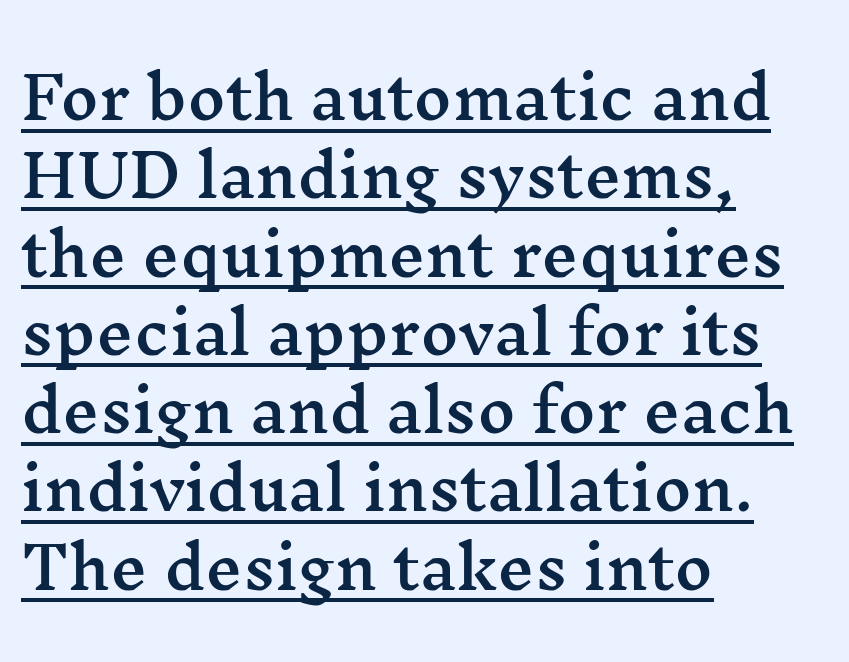
Each new line begins a customary step beneath the previous one. Note the varied advance widths — an 'i' is clearly narrower than an 'm'. In terms of letterspacing, this is plain default setting. Notice how the passage keeps a crisp vertical edge on the left only. The type family on display is of the serif kind. Check the space under the baseline: a stroke is drawn there.
